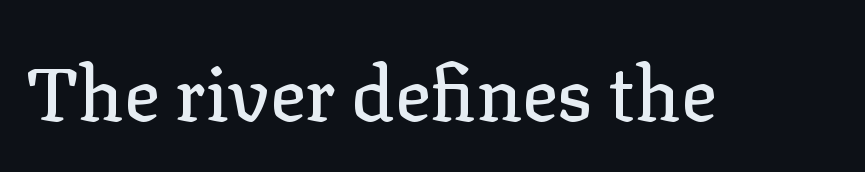
The image shows 75 px serif type, upright; set normal letter spacing, not underlined; low stroke contrast and a medium x-height.
